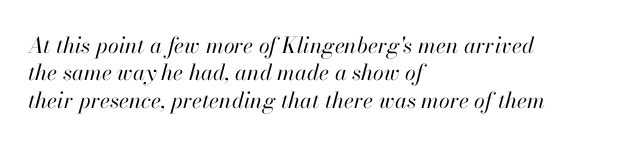
The image shows 22 px text type, italic (leaning right); set left-aligned, line spacing 1.24x, normal letter spacing, not underlined.
